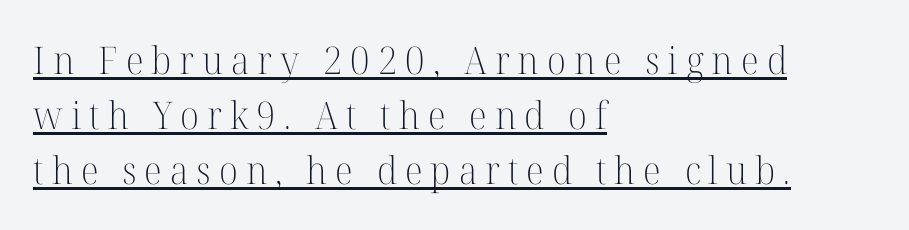
The image shows 38 px light serif type, upright; set left-aligned, normal line spacing (1.45x), unusually wide letter spacing (+0.21 em), underlined; high stroke contrast and a medium x-height.
